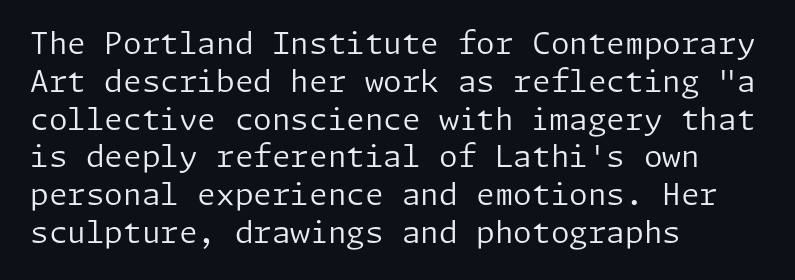
The image shows 30 px regular-weight sans-serif type, upright; set left-aligned, normal line spacing (1.26x), normal letter spacing, not underlined; low stroke contrast and a medium x-height.
